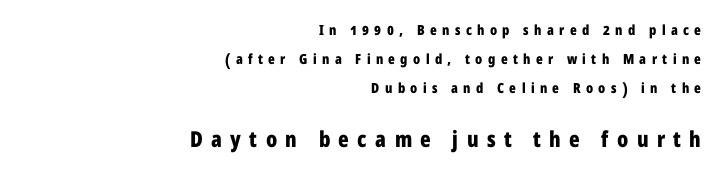
Does the leading feel generous? Absolutely, it's lavish. It's the straight-up-and-down kind of type. Honestly, there is no underline to notice here at all. Scale increases going downward across the two blocks.
